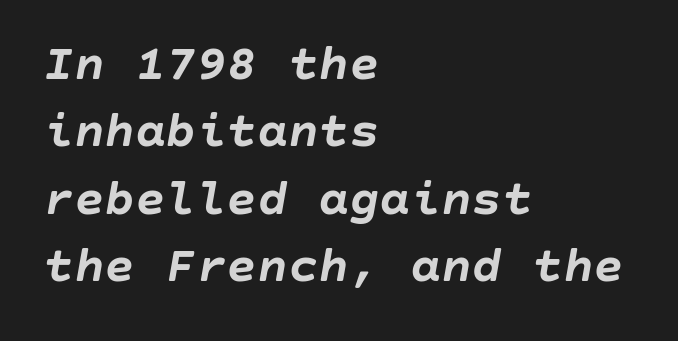
{"italic": "yes", "lean": "right", "slant_degrees": 10, "bold": "yes", "weight": "semibold", "width": "normal", "stroke_contrast": "low", "x_height": "large", "underline": "no", "align": "left", "line_spacing": "normal", "line_spacing_ratio": 1.32, "letter_spacing": "normal", "letter_spacing_em": 0.0, "glyph_px": 51}
